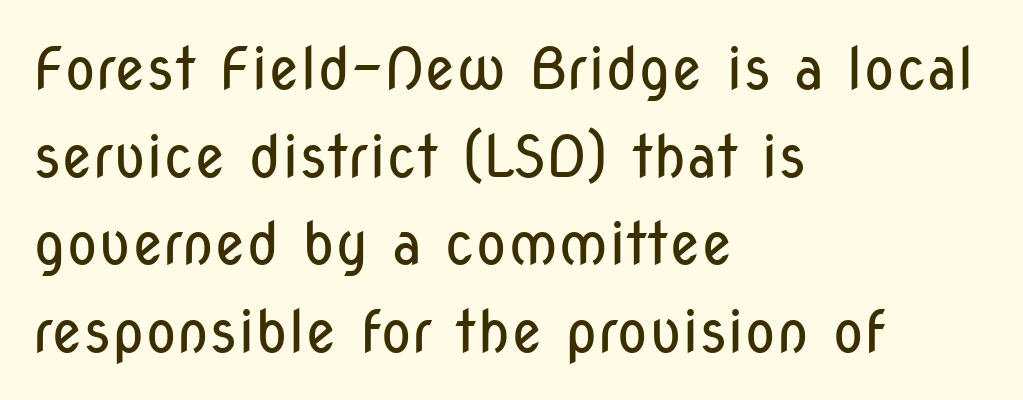
{"serif": "no", "italic": "no", "bold": "no", "weight": "regular", "width": "condensed", "stroke_contrast": "low", "x_height": "medium", "monospaced": "no", "underline": "no", "align": "left", "line_spacing": "normal", "line_spacing_ratio": 1.51, "letter_spacing": "normal", "letter_spacing_em": 0.0, "glyph_px": 58}
